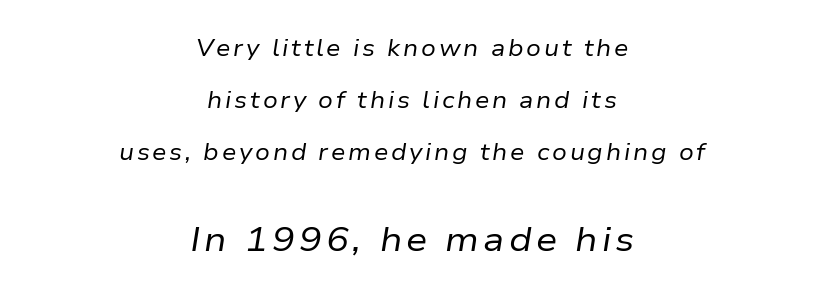
Q: Is the text bold? A: No.
Q: Is the text italic (slanted)? A: Yes, it leans right by about 9 degrees.
Q: Is the text underlined? A: No.
Q: How is the paragraph aligned? A: Centered.
Q: Is the spacing between lines tight, normal or loose? A: Loose.
Q: Which block of text is set in a larger size, the first (top) or the second (bottom)? A: The second (bottom) one.
Q: Width (condensed, normal, or wide)? A: Normal.
Q: Stroke contrast? A: Low.
Q: x-height? A: Medium.
Q: Monospaced? A: No.
